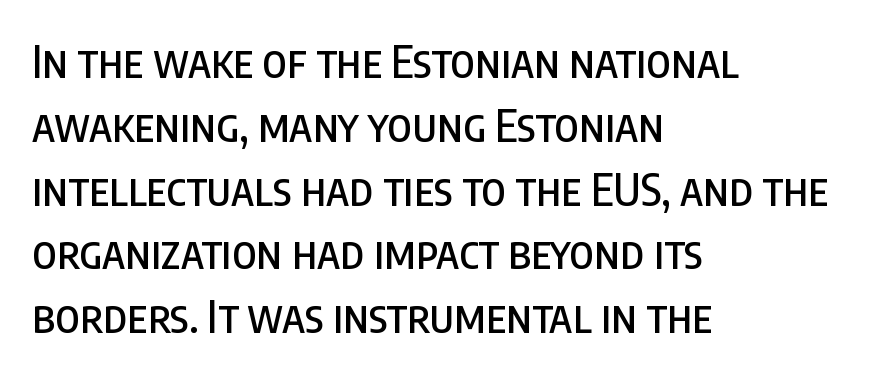
Anything drawn beneath the words? Only blank space. Posture: straight, roman, zero tilt. Between one letter and the next there's only the usual sliver of space. Spacing verdict: proportional, widths tailored to each character.
